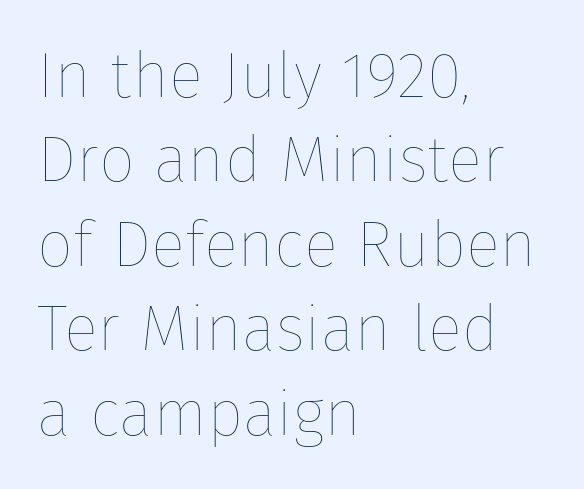
Q: Is the text bold? A: No.
Q: Is the text italic (slanted)? A: No, it is upright.
Q: Is the text underlined? A: No.
Q: How is the paragraph aligned? A: Left-aligned.
Q: Is the spacing between letters normal or unusually wide? A: Normal.
Q: Is the spacing between lines tight, normal or loose? A: Normal.
Q: Width (condensed, normal, or wide)? A: Normal.
Q: Stroke contrast? A: Low.
Q: x-height? A: Medium.
Q: Monospaced? A: No.
